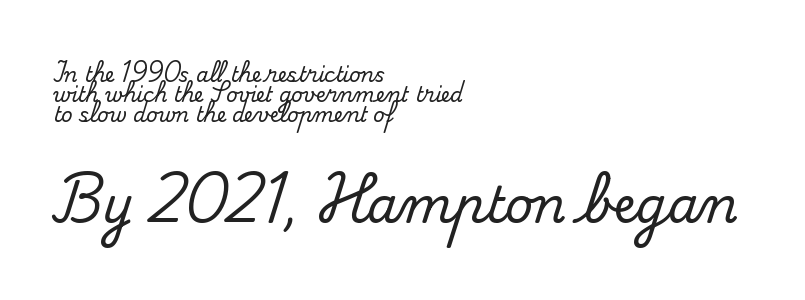
{"width": "normal", "stroke_contrast": "medium", "x_height": "small", "monospaced": "no", "underline": "no", "align": "left", "line_spacing": "tight", "line_spacing_ratio": 0.99, "letter_spacing": "normal", "letter_spacing_em": 0.0, "larger_block": "second", "size_ratio": 2.45, "glyph_px": 49}
